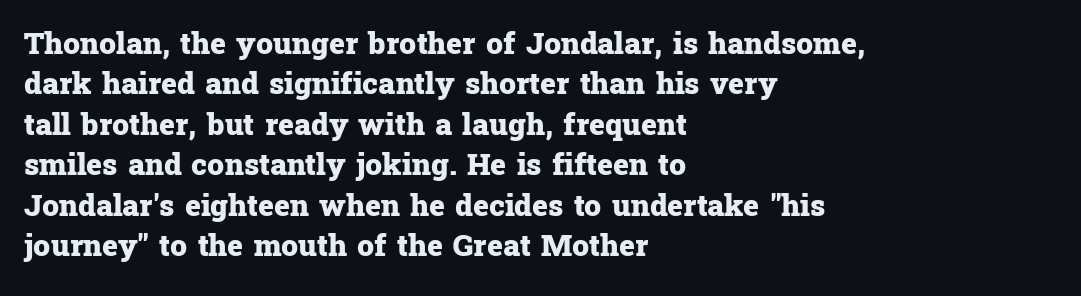
Plenty of ink on the page — the face is bold. The font family rendered here belongs to the serif group. Each letter keeps its own natural width here, so spacing adapts to shape. Honestly, there is no underline to notice here at all.
